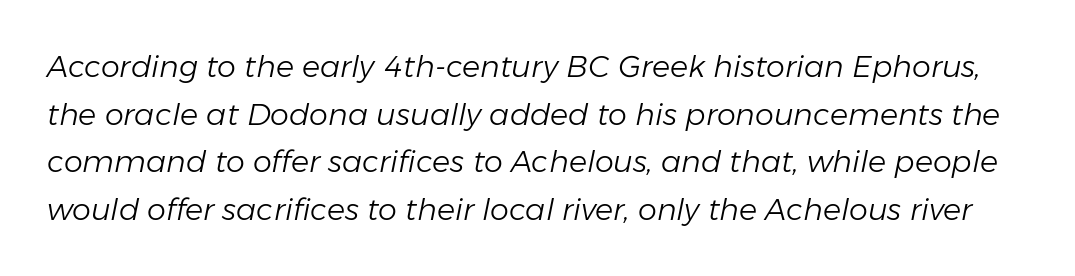
Unmarked baselines from the first word to the last. Proportional: the letters do not fall into vertical columns. Look at the tracking — it's just the regular setting, nothing added. Letters have the restrained weight of plain body copy at most.
